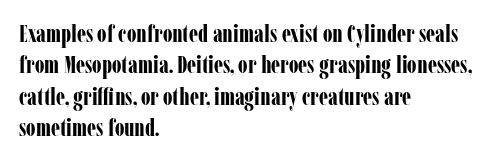
Q: Is the text bold? A: Yes.
Q: Is the text italic (slanted)? A: No, it is upright.
Q: Is the text underlined? A: No.
Q: How is the paragraph aligned? A: Left-aligned.
Q: Is the spacing between letters normal or unusually wide? A: Normal.
Q: Is the spacing between lines tight, normal or loose? A: Normal.
